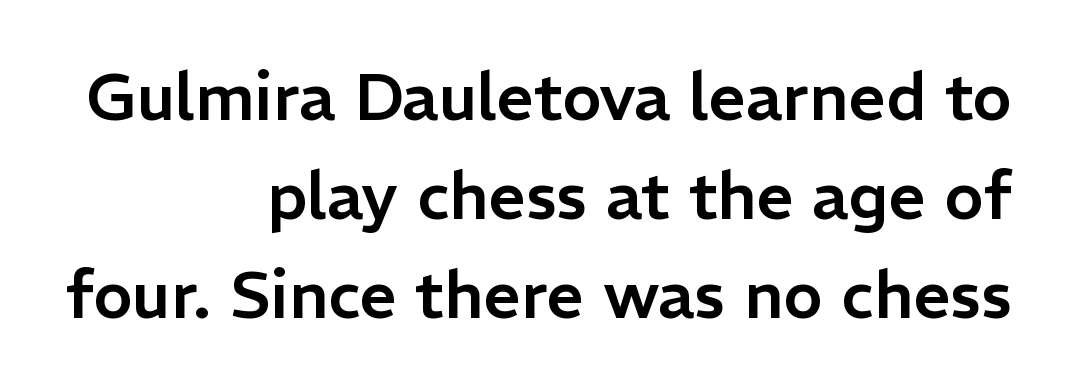
Any mark beneath the type? The region is blank. Alignment: flush right. Do the letters lean? They stand straight. The typeface chosen for these lines omits serifs. The type is set solid horizontally, with unmodified tracking. The leading is moderate, giving the passage an even texture.
